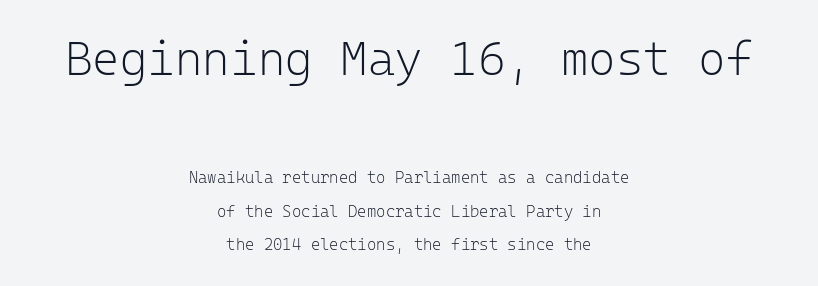
A typesetter would call this leading open, well beyond the default. Scale decreases going downward across the two blocks. Stroke mass is kept to a normal reading level or below. One-word summary of the alignment: center.
